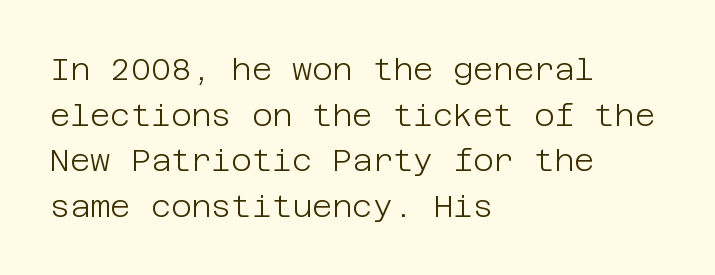
Q: Is the text bold? A: No.
Q: Is the text italic (slanted)? A: No, it is upright.
Q: Is the typeface a serif or a sans-serif typeface? A: Sans-serif.
Q: Is the text underlined? A: No.
Q: How is the paragraph aligned? A: Left-aligned.
Q: Is the spacing between letters normal or unusually wide? A: Normal.
Q: Is the spacing between lines tight, normal or loose? A: Normal.
Q: Width (condensed, normal, or wide)? A: Normal.
Q: Stroke contrast? A: Low.
Q: x-height? A: Large.
